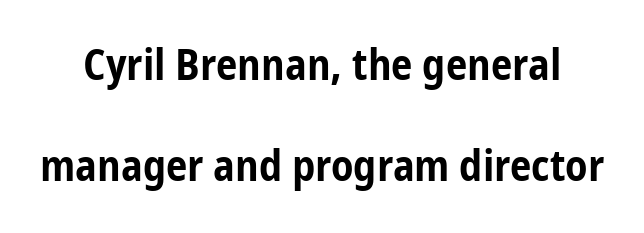
The image shows 43 px bold, condensed sans-serif type, upright; set loose line spacing (2.35x), normal letter spacing, not underlined; low stroke contrast and a medium x-height.
